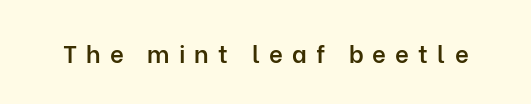
Words float on clear page, feet unadorned. The passage shown has open, widely tracked lettering throughout. Does the weight exceed regular? Yes, but only to semibold. Ascenders rise straight up at ninety degrees.
